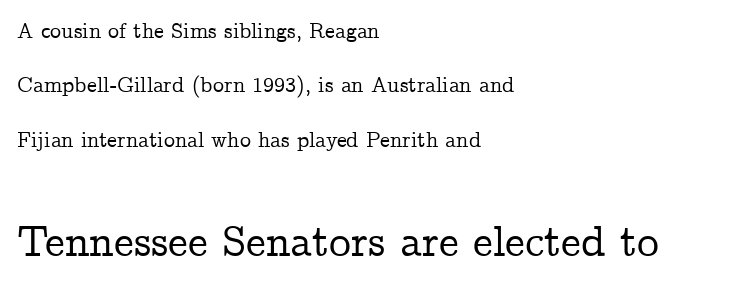
{"serif": "yes", "italic": "no", "width": "normal", "stroke_contrast": "low", "x_height": "medium", "monospaced": "no", "underline": "no", "align": "left", "line_spacing": "loose", "line_spacing_ratio": 2.47, "letter_spacing": "normal", "letter_spacing_em": 0.0, "larger_block": "second", "size_ratio": 2.0, "glyph_px": 44}
